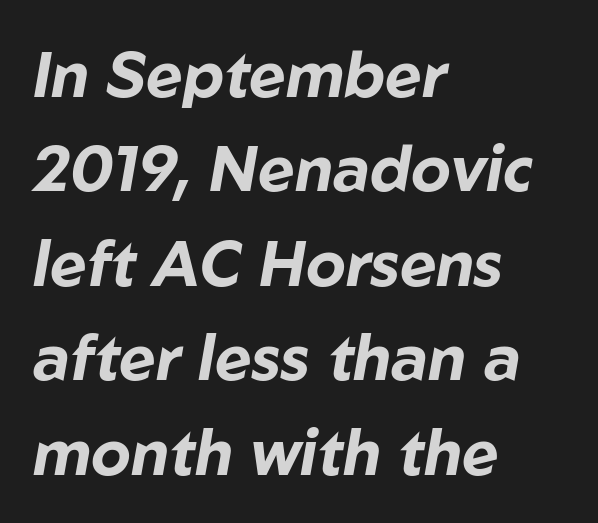
{"italic": "yes", "lean": "right", "slant_degrees": 10, "bold": "yes", "weight": "bold", "width": "normal", "stroke_contrast": "low", "x_height": "medium", "monospaced": "no", "underline": "no", "align": "left", "line_spacing": "normal", "line_spacing_ratio": 1.5, "letter_spacing": "normal", "letter_spacing_em": 0.0, "glyph_px": 63}
